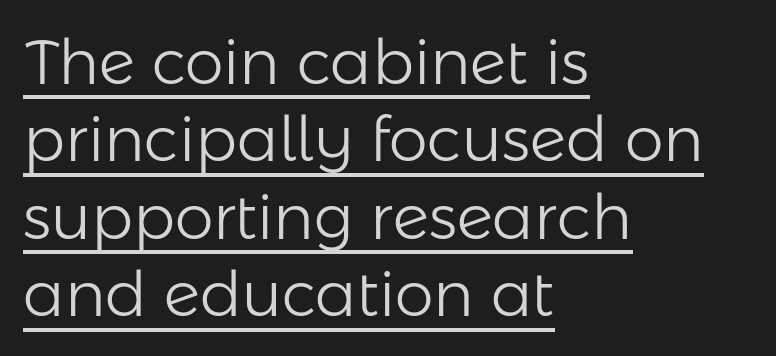
No italicization has been applied; the sample stays upright. The lines in this sample share a left origin and differ only in where they stop. Notice how a bar underscores the lettering throughout. Letters have the restrained weight of plain body copy at most.
